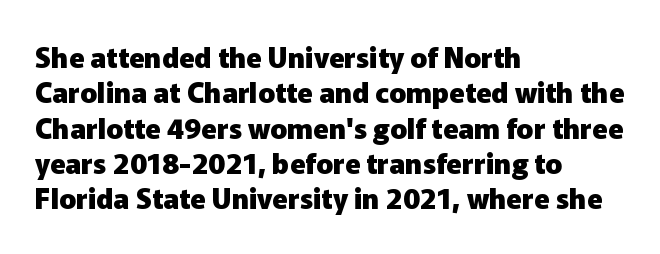
Glyph-to-glyph distance matches everyday printed text. Whoever set this chose a conventional vertical rhythm. Horizontally, the lines are justified to the leading edge only. The letters advance in unequal steps, a hallmark of proportional type.
